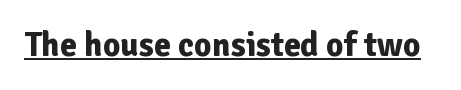
The image shows 34 px bold sans-serif type, upright; set normal letter spacing, underlined; low stroke contrast and a medium x-height.
